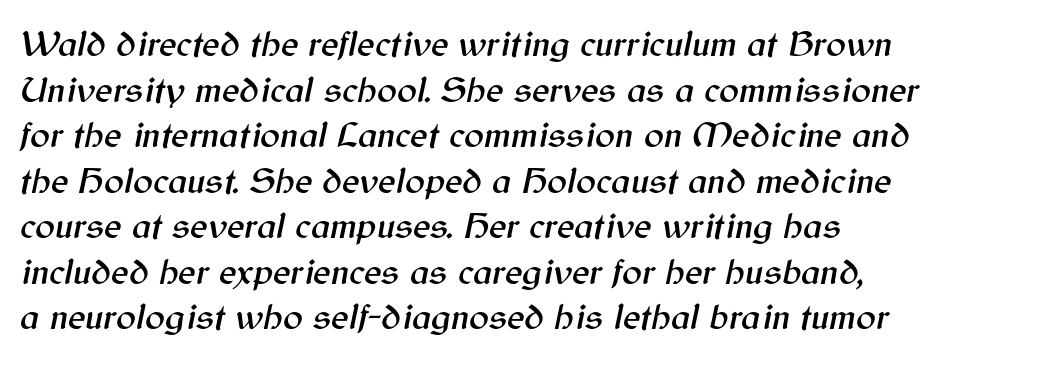
Q: Is the text italic (slanted)? A: Yes, it leans right by about 12 degrees.
Q: Is the text underlined? A: No.
Q: How is the paragraph aligned? A: Left-aligned.
Q: Is the spacing between letters normal or unusually wide? A: Normal.
Q: Width (condensed, normal, or wide)? A: Normal.
Q: Stroke contrast? A: Medium.
Q: x-height? A: Medium.
Q: Monospaced? A: No.
